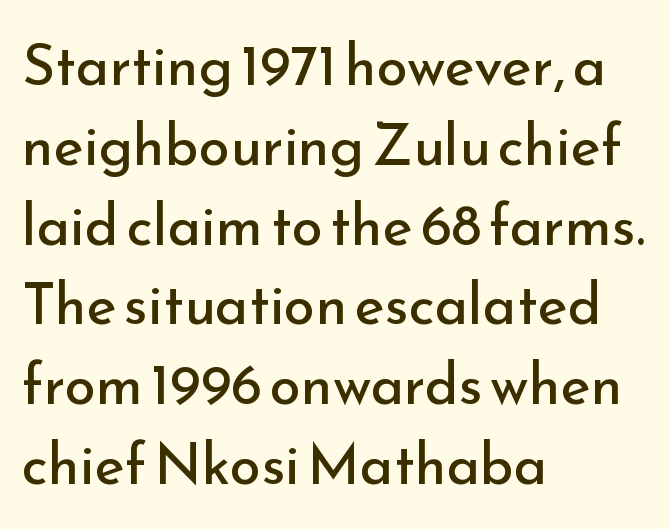
{"serif": "no", "italic": "no", "bold": "no", "weight": "regular", "width": "normal", "stroke_contrast": "low", "x_height": "small", "monospaced": "no", "underline": "no", "align": "left", "line_spacing": "normal", "line_spacing_ratio": 1.4, "letter_spacing": "normal", "letter_spacing_em": 0.0, "glyph_px": 57}
